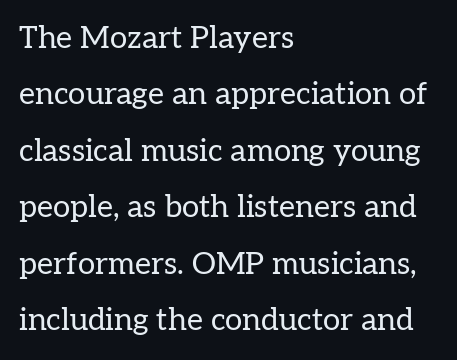
The image shows 31 px regular-weight serif type, upright; set left-aligned, line spacing 1.82x, normal letter spacing, not underlined; low stroke contrast and a medium x-height.
